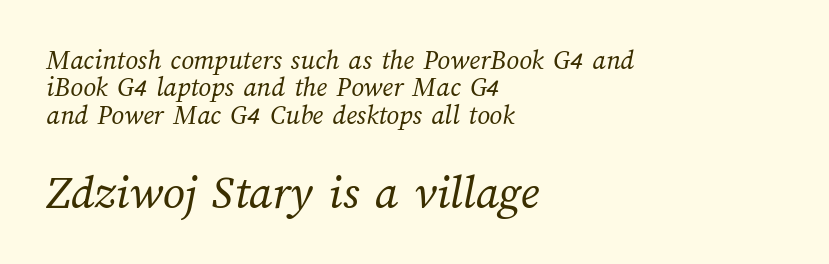
Q: Is the text bold? A: No.
Q: Is the text underlined? A: No.
Q: How is the paragraph aligned? A: Left-aligned.
Q: Is the spacing between letters normal or unusually wide? A: Normal.
Q: Is the spacing between lines tight, normal or loose? A: Tight.
Q: Which block of text is set in a larger size, the first (top) or the second (bottom)? A: The second (bottom) one.
Q: Width (condensed, normal, or wide)? A: Normal.
Q: Stroke contrast? A: Medium.
Q: x-height? A: Medium.
Q: Monospaced? A: No.
